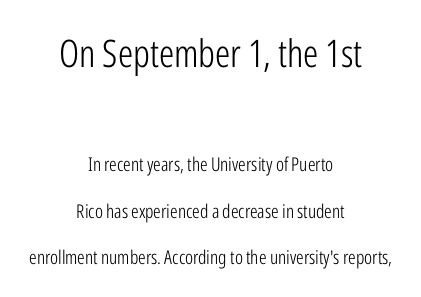
{"serif": "no", "italic": "no", "bold": "no", "weight": "light", "width": "condensed", "stroke_contrast": "low", "x_height": "medium", "monospaced": "no", "underline": "no", "align": "center", "line_spacing": "loose", "line_spacing_ratio": 2.46, "letter_spacing": "normal", "letter_spacing_em": 0.0, "larger_block": "first", "size_ratio": 2.0, "glyph_px": 38}
